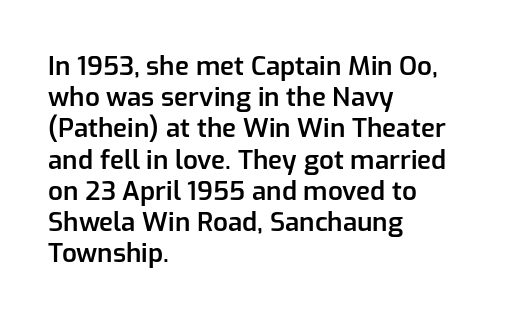
{"italic": "no", "bold": "semi", "underline": "no", "align": "left", "line_spacing_ratio": 1.2, "letter_spacing": "normal", "letter_spacing_em": 0.0, "glyph_px": 26}
